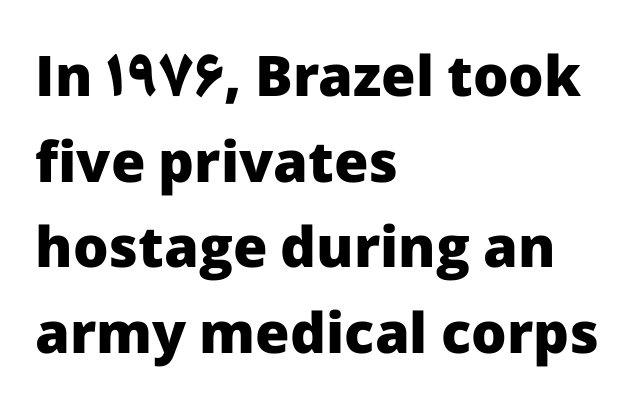
These lines keep a tight, regular rhythm from letter to letter. Caption: multi-line text, flush left, ragged right. Does the type have serifs? No, each stem ends abruptly. Every stem runs plumb, perpendicular to the baseline. Rows of type keep a routine distance in the vertical direction.
